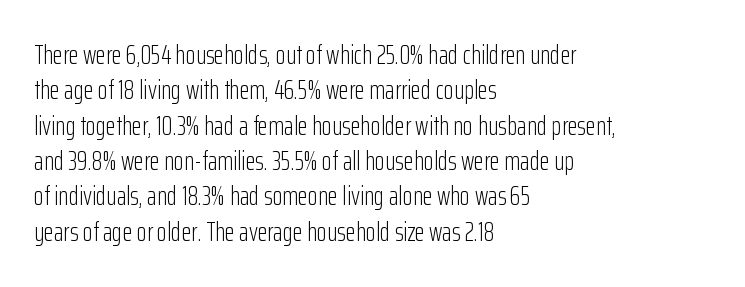
The image shows 26 px text type, upright; set left-aligned, normal line spacing (1.36x), normal letter spacing, not underlined.
